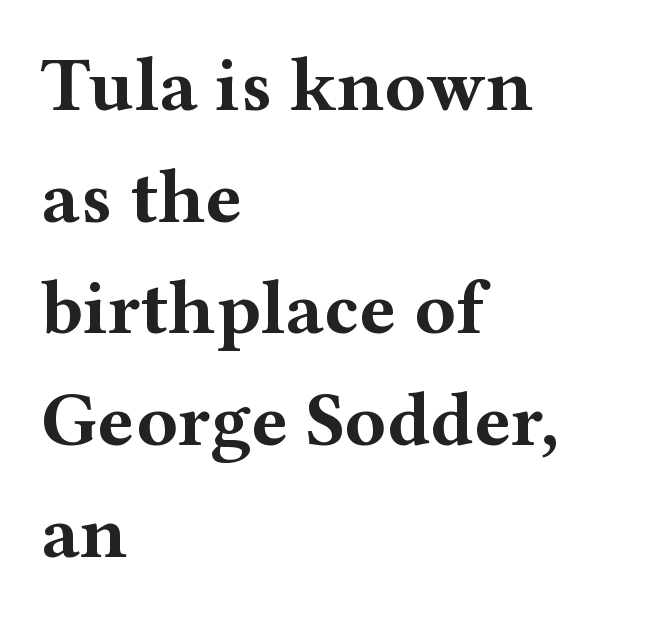
The lettering stays uniformly vertical, giving the passage a roman look. Think of a printed novel: that variable character pitch is what you see here. Glyph-to-glyph distance matches everyday printed text. Typographic density is high because the face is bold.
